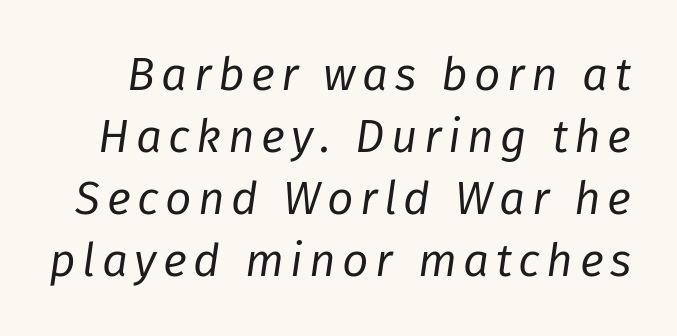
{"italic": "yes", "lean": "right", "slant_degrees": 8, "bold": "no", "weight": "regular", "width": "normal", "stroke_contrast": "low", "x_height": "medium", "monospaced": "no", "underline": "no", "line_spacing": "normal", "line_spacing_ratio": 1.35, "glyph_px": 46}
